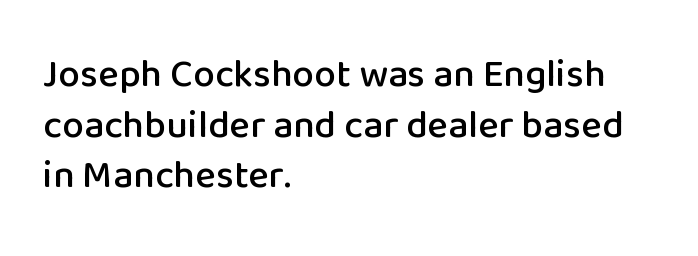
These lines are composed in type without serifs. Spacing between characters is what you'd get straight out of the box. The glyphs are unaccompanied by any horizontal stroke below them. Think of a printed novel: that variable character pitch is what you see here. The passage is arranged the way most books set body copy — flush left.
